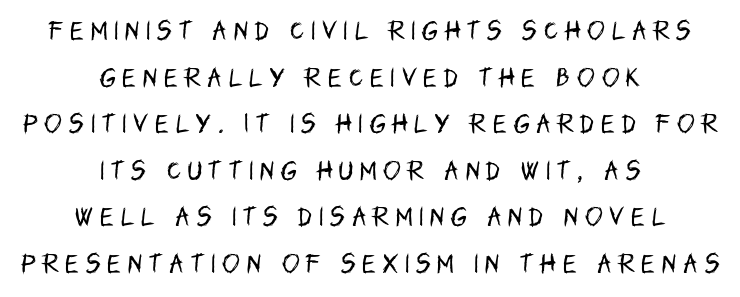
The image shows 21 px text type, upright; set centered, loose line spacing (2.22x), unusually wide letter spacing (+0.33 em), not underlined.
